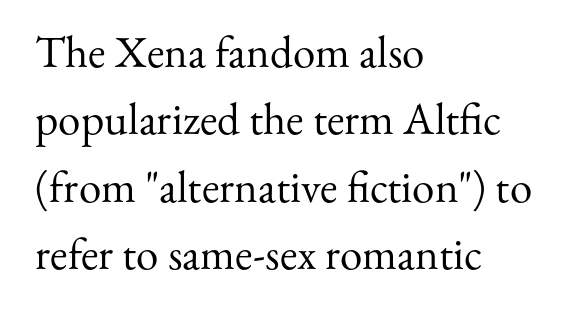
The image shows 45 px regular-weight serif type, upright; set left-aligned, normal line spacing (1.5x), normal letter spacing, not underlined; medium stroke contrast and a small x-height.
